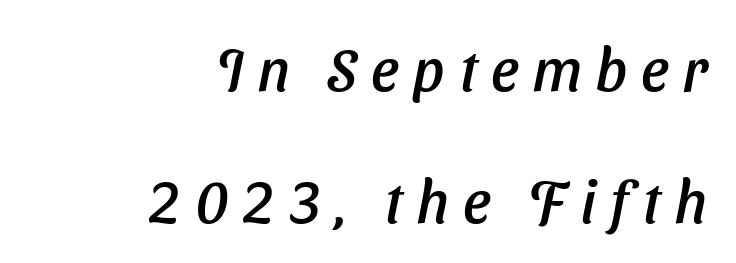
The image shows 60 px text type, italic (leaning right); set right-aligned, loose line spacing (2.2x), unusually wide letter spacing (+0.23 em), not underlined; low stroke contrast and a medium x-height.
